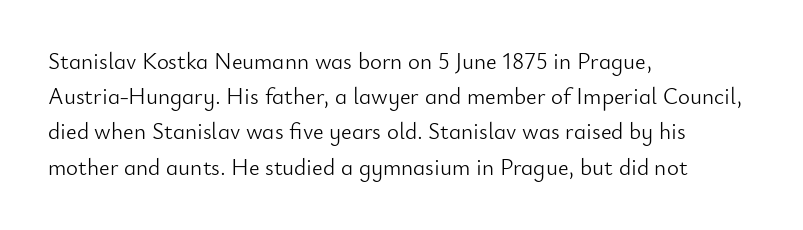
The image shows 23 px text type, upright; set left-aligned, normal line spacing (1.53x), normal letter spacing, not underlined.
